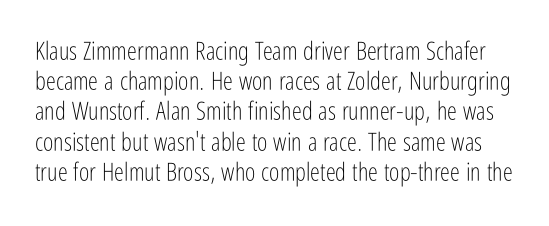
The image shows 25 px text type, upright; set line spacing 1.21x, normal letter spacing, not underlined.
